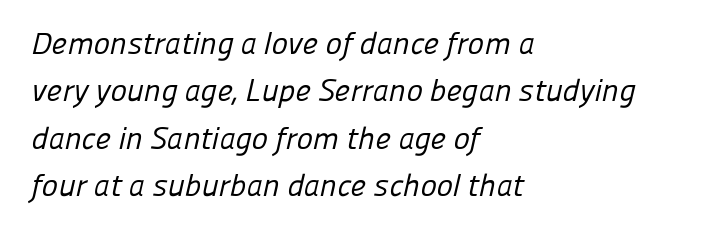
The image shows 31 px regular-weight sans-serif type; set left-aligned, normal line spacing (1.53x), normal letter spacing, not underlined; low stroke contrast and a medium x-height.
